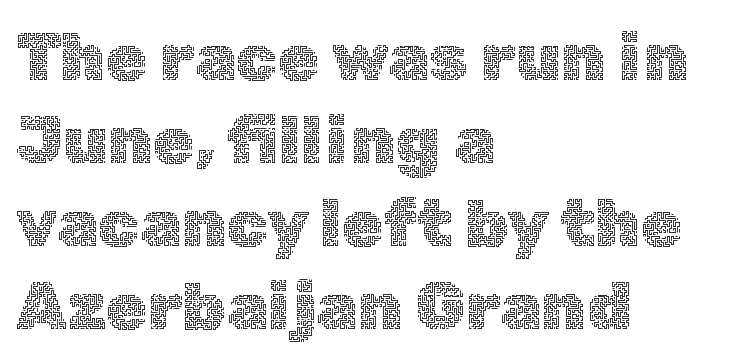
The image shows 67 px thin type, upright; set left-aligned, line spacing 1.24x, normal letter spacing, not underlined; a medium x-height.
